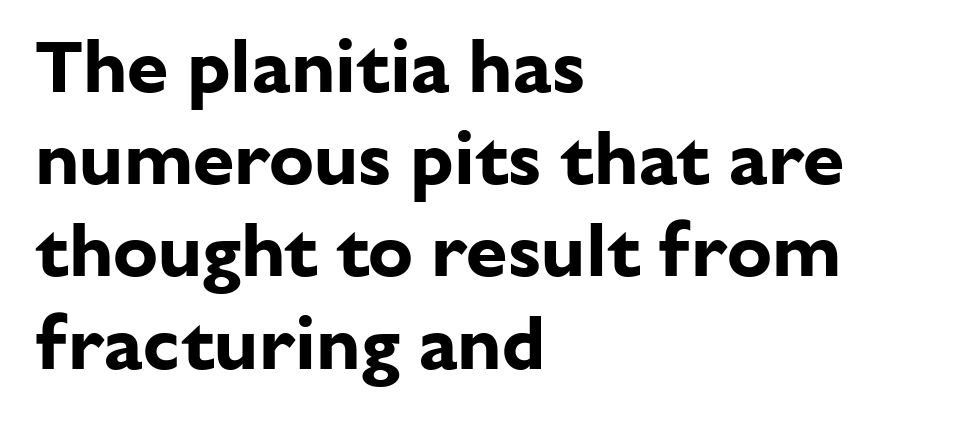
Q: Is the text bold? A: Yes.
Q: Is the text italic (slanted)? A: No, it is upright.
Q: Is the typeface a serif or a sans-serif typeface? A: Sans-serif.
Q: Is the text underlined? A: No.
Q: How is the paragraph aligned? A: Left-aligned.
Q: Is the spacing between letters normal or unusually wide? A: Normal.
Q: Width (condensed, normal, or wide)? A: Normal.
Q: Stroke contrast? A: Low.
Q: x-height? A: Medium.
Q: Monospaced? A: No.
